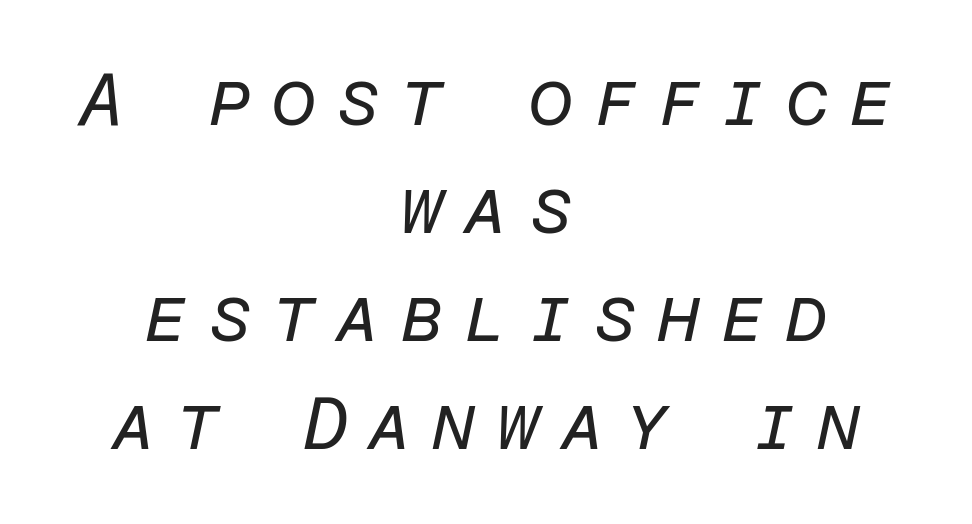
{"italic": "yes", "lean": "right", "slant_degrees": 12, "bold": "no", "weight": "regular", "width": "normal", "stroke_contrast": "low", "x_height": "medium", "monospaced": "yes", "underline": "no", "align": "center", "line_spacing": "normal", "line_spacing_ratio": 1.48, "letter_spacing": "wide", "letter_spacing_em": 0.26, "glyph_px": 73}
